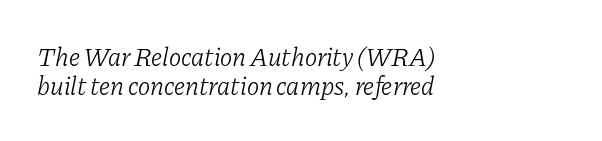
The image shows 26 px text type, italic (leaning right); set left-aligned, tight line spacing (1.1x), normal letter spacing, not underlined.
